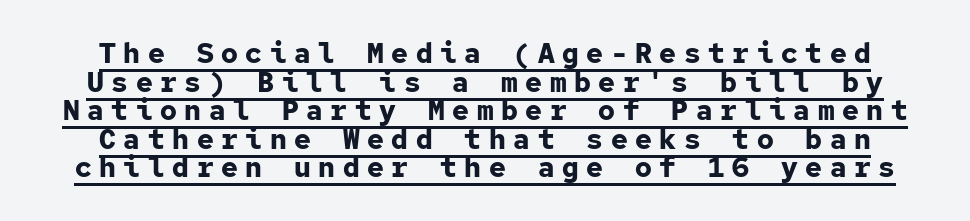
Q: Is the text bold? A: Yes.
Q: Is the text italic (slanted)? A: No, it is upright.
Q: Is the typeface a serif or a sans-serif typeface? A: Sans-serif.
Q: Is the text underlined? A: Yes.
Q: Is the spacing between letters normal or unusually wide? A: Unusually wide.
Q: Is the spacing between lines tight, normal or loose? A: Tight.
Q: Width (condensed, normal, or wide)? A: Normal.
Q: Stroke contrast? A: Low.
Q: x-height? A: Medium.
Q: Monospaced? A: Yes.
